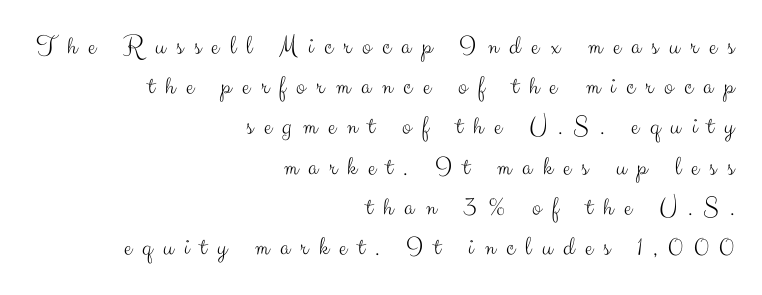
The string is rendered with underlining switched off. The passage shown stacks its lines at a standard gap. This sample uses expanded letter spacing, leaving extra air between glyphs.
